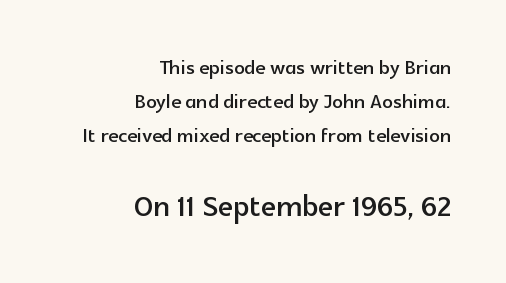
{"serif": "no", "italic": "no", "width": "normal", "x_height": "medium", "monospaced": "no", "underline": "no", "align": "right", "line_spacing": "normal", "line_spacing_ratio": 1.3, "letter_spacing": "normal", "letter_spacing_em": 0.0, "larger_block": "second", "size_ratio": 1.5, "glyph_px": 39}
